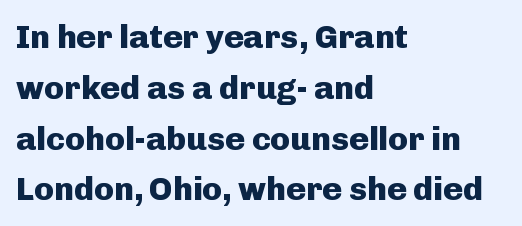
Q: Is the text bold? A: Yes.
Q: Is the text italic (slanted)? A: No, it is upright.
Q: Is the typeface a serif or a sans-serif typeface? A: Sans-serif.
Q: Is the text underlined? A: No.
Q: How is the paragraph aligned? A: Left-aligned.
Q: Is the spacing between letters normal or unusually wide? A: Normal.
Q: Is the spacing between lines tight, normal or loose? A: Normal.
Q: Width (condensed, normal, or wide)? A: Normal.
Q: Stroke contrast? A: Low.
Q: x-height? A: Medium.
Q: Monospaced? A: No.
